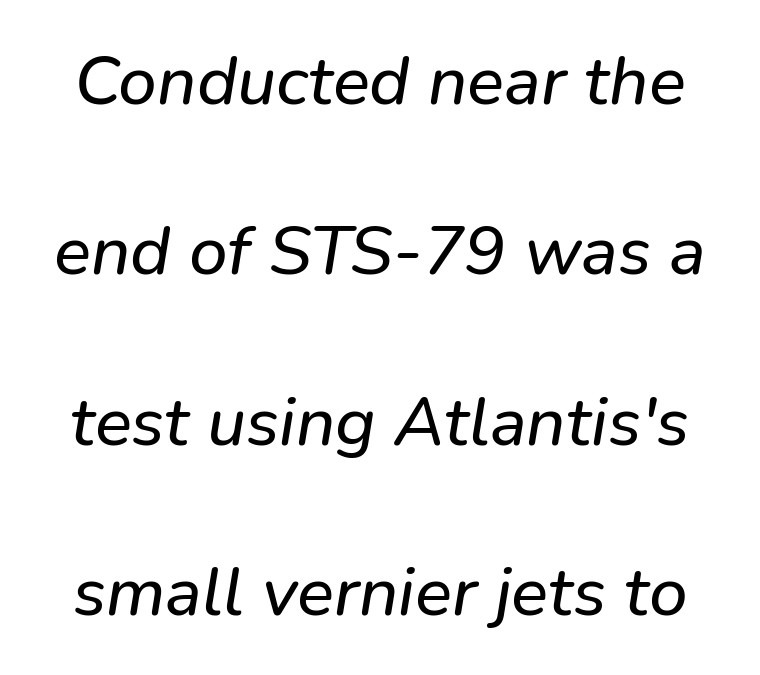
Bare-footed words on every line. Proportional: the letters do not fall into vertical columns. Default kerning and tracking; the words read as compact shapes. If you measured baseline to baseline, you'd find a long distance.
